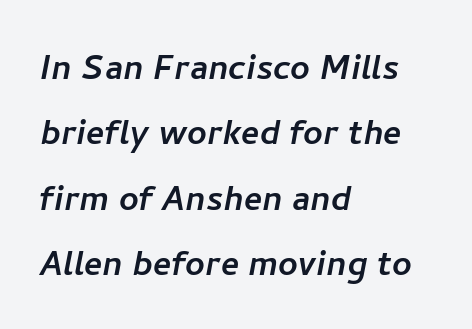
Q: Is the typeface a serif or a sans-serif typeface? A: Sans-serif.
Q: Is the text underlined? A: No.
Q: How is the paragraph aligned? A: Left-aligned.
Q: Is the spacing between letters normal or unusually wide? A: Normal.
Q: Is the spacing between lines tight, normal or loose? A: Normal.
Q: Width (condensed, normal, or wide)? A: Normal.
Q: Stroke contrast? A: Low.
Q: x-height? A: Medium.
Q: Monospaced? A: No.
